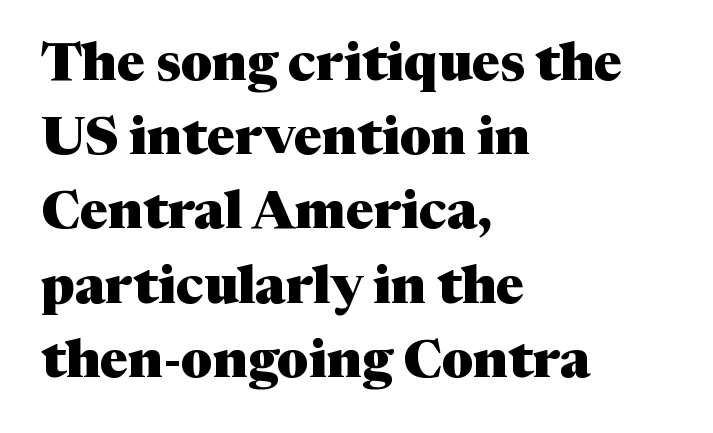
{"serif": "yes", "italic": "no", "bold": "yes", "weight": "heavy", "width": "normal", "stroke_contrast": "medium", "x_height": "medium", "monospaced": "no", "underline": "no", "align": "left", "line_spacing": "normal", "line_spacing_ratio": 1.4, "letter_spacing": "normal", "letter_spacing_em": 0.0, "glyph_px": 53}
